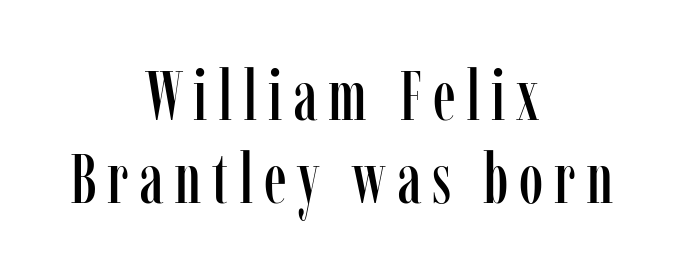
{"serif": "yes", "italic": "no", "width": "condensed", "stroke_contrast": "low", "x_height": "medium", "monospaced": "no", "underline": "no", "align": "center", "line_spacing_ratio": 1.19, "glyph_px": 70}
